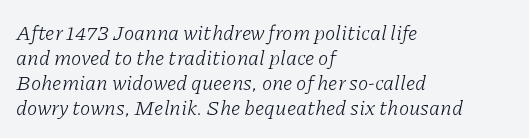
{"italic": "yes", "lean": "right", "slant_degrees": 11, "bold": "no", "underline": "no", "align": "left", "line_spacing_ratio": 1.19, "letter_spacing": "normal", "letter_spacing_em": 0.0, "glyph_px": 21}
